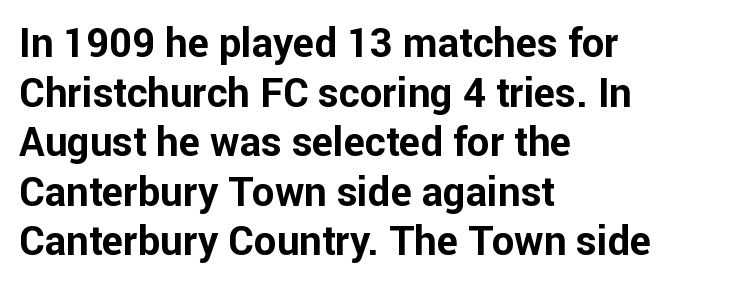
{"serif": "no", "italic": "no", "bold": "yes", "weight": "bold", "width": "normal", "stroke_contrast": "low", "x_height": "medium", "monospaced": "no", "underline": "no", "align": "left", "line_spacing_ratio": 1.24, "letter_spacing": "normal", "letter_spacing_em": 0.0, "glyph_px": 40}
